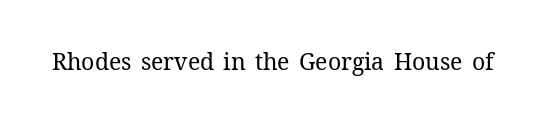
{"italic": "no", "bold": "no", "underline": "no", "letter_spacing": "normal", "letter_spacing_em": 0.0, "glyph_px": 23}
